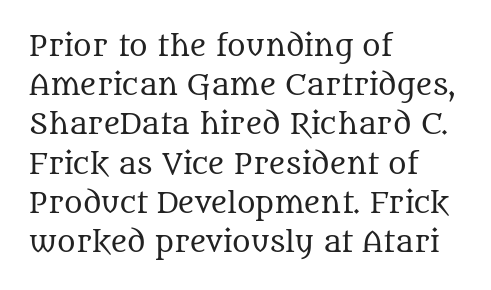
Quick note: underline off. A classic flush-left, rag-right setting is used for this passage. A typesetter would call this zero additional tracking. This rendering employs a face with finishing strokes, i.e., a serif. Spacing verdict: proportional, widths tailored to each character.
